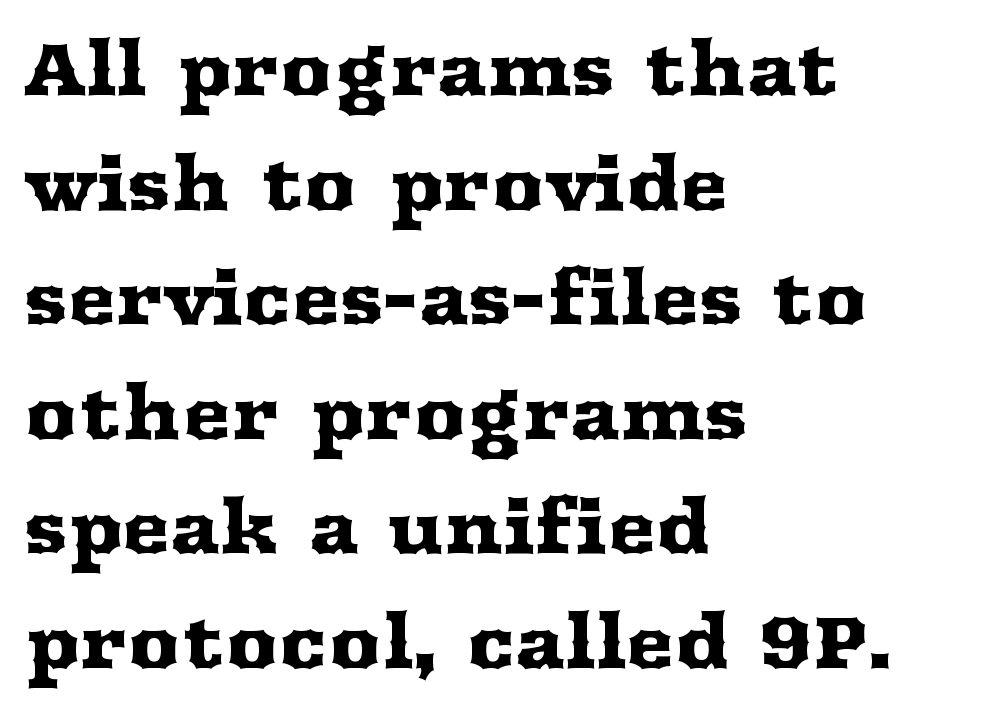
The image shows 73 px wide serif type, upright; set left-aligned, normal line spacing (1.57x), normal letter spacing, not underlined; medium stroke contrast and a medium x-height.
